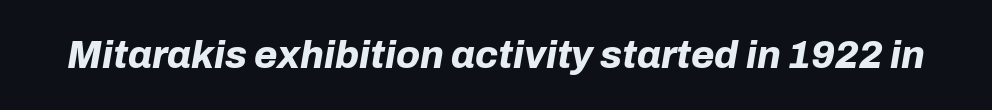
{"italic": "yes", "lean": "right", "slant_degrees": 10, "bold": "yes", "weight": "bold", "width": "normal", "stroke_contrast": "low", "x_height": "medium", "monospaced": "no", "underline": "no", "letter_spacing": "normal", "letter_spacing_em": 0.0, "glyph_px": 38}
